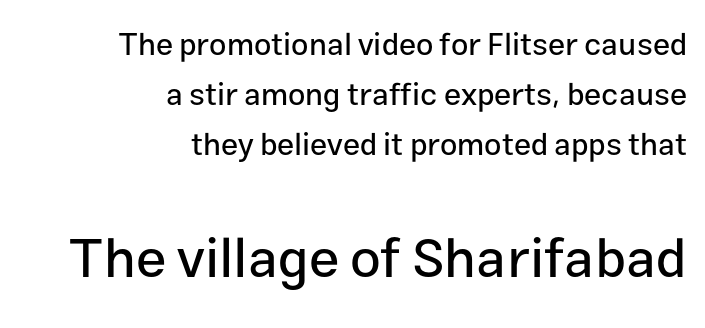
Q: Is the text italic (slanted)? A: No, it is upright.
Q: Is the typeface a serif or a sans-serif typeface? A: Sans-serif.
Q: Is the text underlined? A: No.
Q: How is the paragraph aligned? A: Right-aligned.
Q: Is the spacing between letters normal or unusually wide? A: Normal.
Q: Is the spacing between lines tight, normal or loose? A: Normal.
Q: Which block of text is set in a larger size, the first (top) or the second (bottom)? A: The second (bottom) one.
Q: Width (condensed, normal, or wide)? A: Normal.
Q: Stroke contrast? A: Low.
Q: x-height? A: Medium.
Q: Monospaced? A: No.
